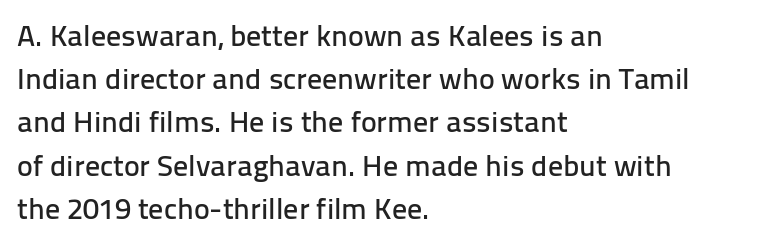
{"serif": "no", "italic": "no", "width": "normal", "stroke_contrast": "low", "x_height": "medium", "monospaced": "no", "underline": "no", "align": "left", "line_spacing": "normal", "line_spacing_ratio": 1.44, "letter_spacing": "normal", "letter_spacing_em": 0.0, "glyph_px": 30}
